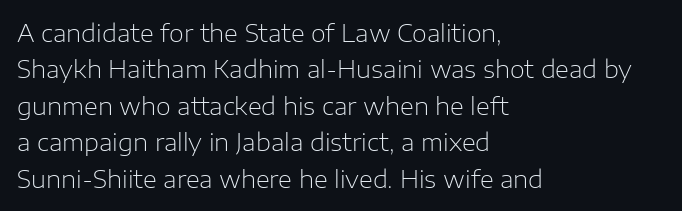
The image shows 24 px text type, upright; set left-aligned, normal line spacing (1.52x), normal letter spacing, not underlined.
